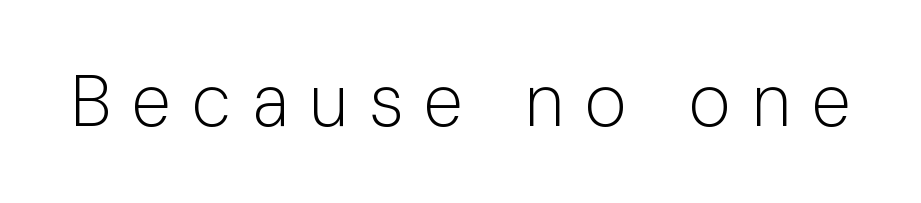
The image shows 72 px light sans-serif type, upright; set unusually wide letter spacing (+0.29 em), not underlined; low stroke contrast and a medium x-height.
